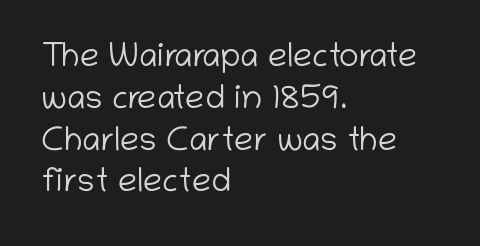
{"serif": "no", "italic": "no", "bold": "no", "weight": "light", "width": "normal", "stroke_contrast": "low", "x_height": "medium", "monospaced": "no", "underline": "no", "align": "left", "line_spacing_ratio": 1.23, "letter_spacing": "normal", "letter_spacing_em": 0.0, "glyph_px": 34}
